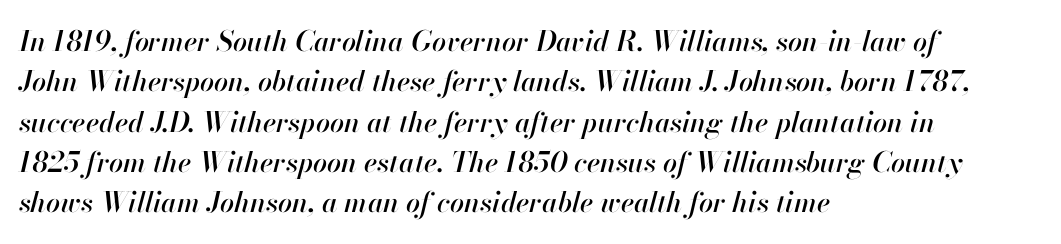
{"italic": "yes", "lean": "right", "slant_degrees": 13, "width": "normal", "stroke_contrast": "high", "x_height": "small", "monospaced": "no", "underline": "no", "align": "left", "line_spacing": "normal", "line_spacing_ratio": 1.44, "letter_spacing": "normal", "letter_spacing_em": 0.0, "glyph_px": 28}
